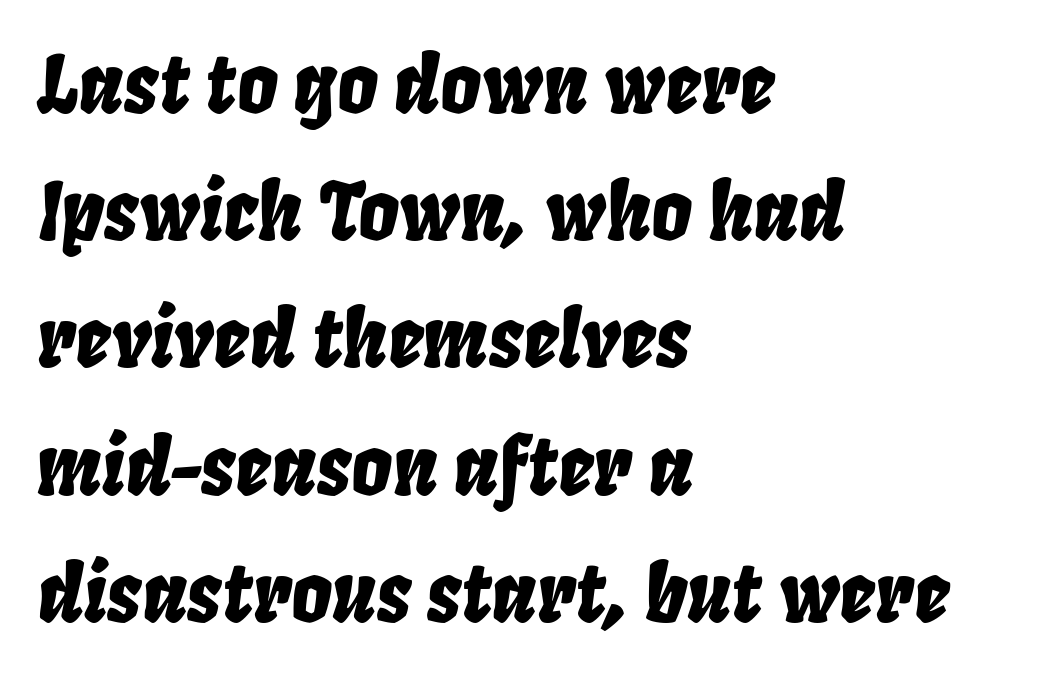
The image shows 80 px condensed type, italic (leaning right); set left-aligned, normal line spacing (1.59x), normal letter spacing, not underlined; low stroke contrast and a large x-height.
